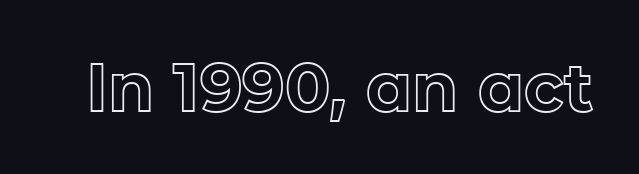
The image shows 67 px text type, upright; set normal letter spacing, not underlined; a medium x-height.
